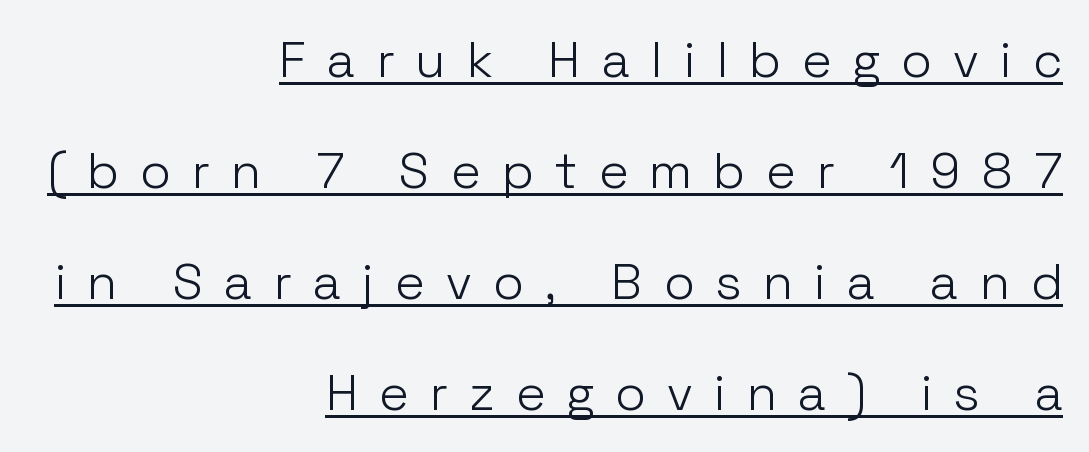
{"serif": "no", "italic": "no", "bold": "no", "weight": "light", "width": "normal", "stroke_contrast": "low", "x_height": "medium", "monospaced": "no", "underline": "yes", "align": "right", "line_spacing": "loose", "line_spacing_ratio": 2.22, "letter_spacing": "wide", "letter_spacing_em": 0.44, "glyph_px": 50}
